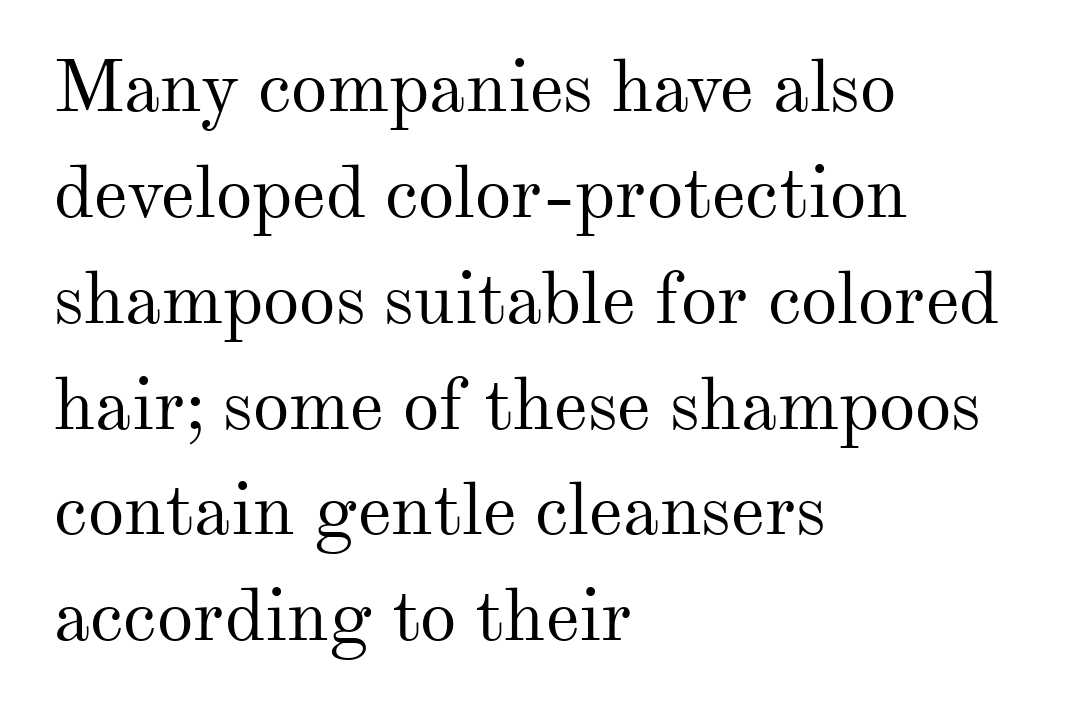
The image shows 73 px regular-weight serif type, upright; set left-aligned, normal line spacing (1.45x), normal letter spacing, not underlined; medium stroke contrast and a small x-height.
